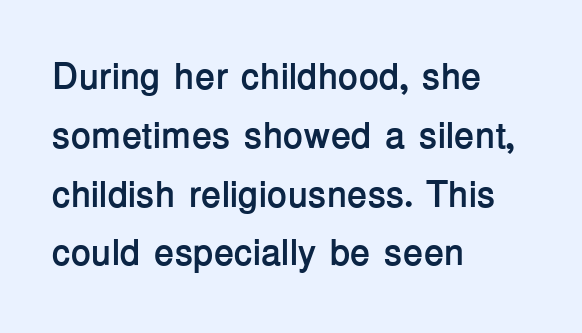
Nothing unusual about the tracking: characters are spaced as the font intends. Baseline-to-baseline distance is the conventional proportion of letter height. Here the designer chose a conventional face with non-uniform glyph widths. Quick note: not italic, upright.
